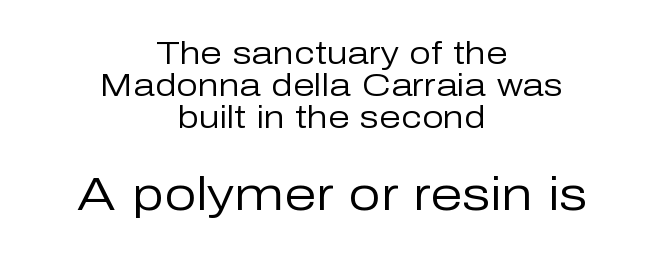
{"serif": "no", "italic": "no", "bold": "no", "weight": "regular", "width": "normal", "stroke_contrast": "low", "x_height": "medium", "monospaced": "no", "underline": "no", "align": "center", "line_spacing": "tight", "line_spacing_ratio": 1.03, "letter_spacing": "normal", "letter_spacing_em": 0.0, "larger_block": "second", "size_ratio": 1.48, "glyph_px": 46}
